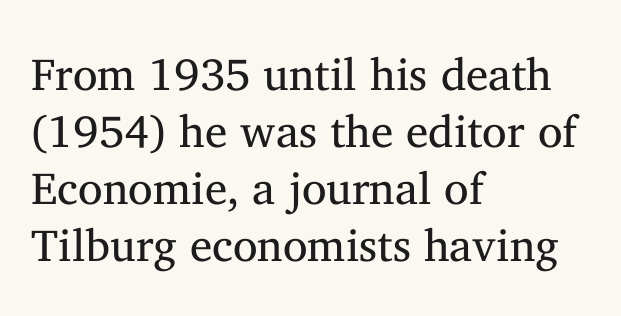
{"serif": "yes", "italic": "no", "bold": "no", "weight": "regular", "width": "normal", "stroke_contrast": "medium", "x_height": "medium", "monospaced": "no", "underline": "no", "align": "left", "line_spacing": "normal", "line_spacing_ratio": 1.27, "letter_spacing": "normal", "letter_spacing_em": 0.0, "glyph_px": 45}
